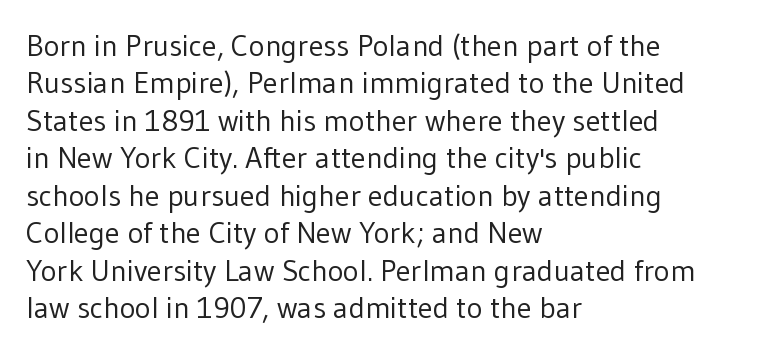
Q: Is the text bold? A: No.
Q: Is the text italic (slanted)? A: No, it is upright.
Q: Is the typeface a serif or a sans-serif typeface? A: Sans-serif.
Q: Is the text underlined? A: No.
Q: How is the paragraph aligned? A: Left-aligned.
Q: Is the spacing between letters normal or unusually wide? A: Normal.
Q: Is the spacing between lines tight, normal or loose? A: Normal.
Q: Width (condensed, normal, or wide)? A: Normal.
Q: Stroke contrast? A: Low.
Q: x-height? A: Medium.
Q: Monospaced? A: No.
